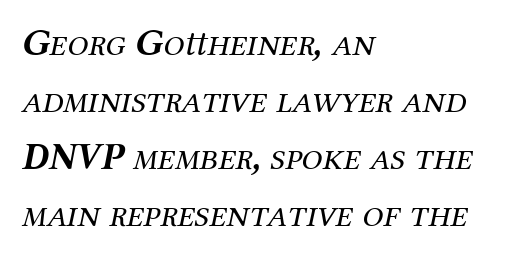
Q: Is the text bold? A: No.
Q: Is the text italic (slanted)? A: Yes, it leans right by about 12 degrees.
Q: Is the typeface a serif or a sans-serif typeface? A: Serif.
Q: Is the text underlined? A: No.
Q: How is the paragraph aligned? A: Left-aligned.
Q: Is the spacing between letters normal or unusually wide? A: Normal.
Q: Is the spacing between lines tight, normal or loose? A: Normal.
Q: Width (condensed, normal, or wide)? A: Normal.
Q: Stroke contrast? A: Medium.
Q: x-height? A: Medium.
Q: Monospaced? A: No.
